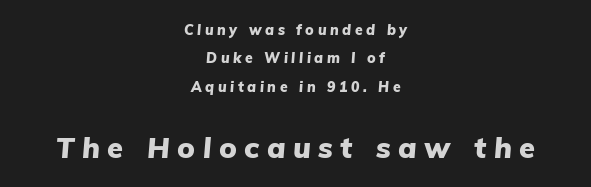
The image shows 29 px heavy type, italic (leaning right); set centered, loose line spacing (2.02x), unusually wide letter spacing (+0.26 em), not underlined; the second (bottom) block is 2.07x larger; low stroke contrast and a medium x-height.
